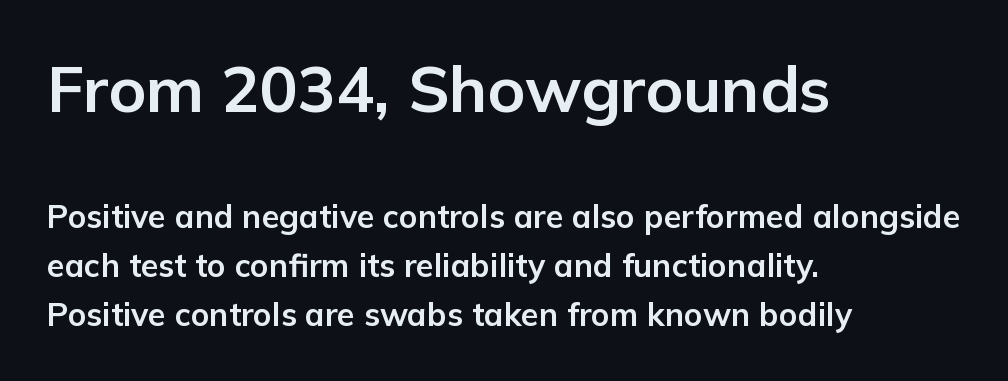
The image shows 64 px bold sans-serif type, upright; set left-aligned, normal line spacing (1.52x), normal letter spacing, not underlined; the first (top) block is 2.0x larger; low stroke contrast and a medium x-height.
